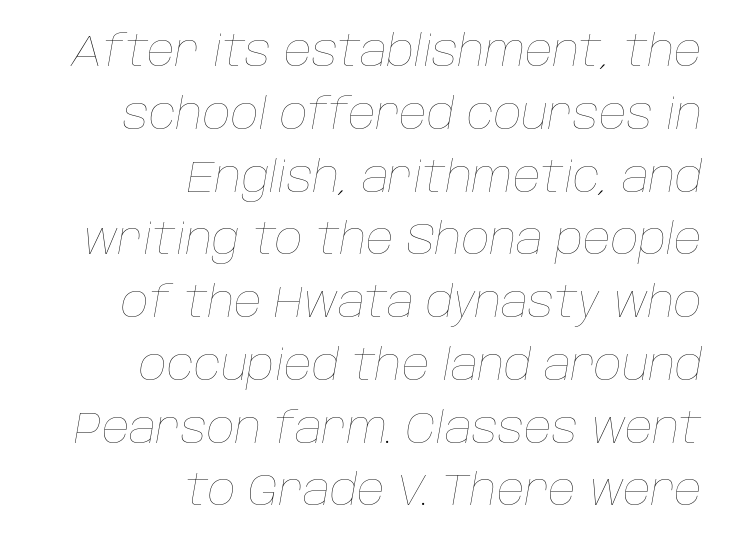
The space directly below the letters is spotless. Does the leading feel generous? No, just average. Short note: letters normally spaced. The letterforms sit at book weight or below. Layout note: lines flush right. These lines are rendered in a variable-pitch font.
